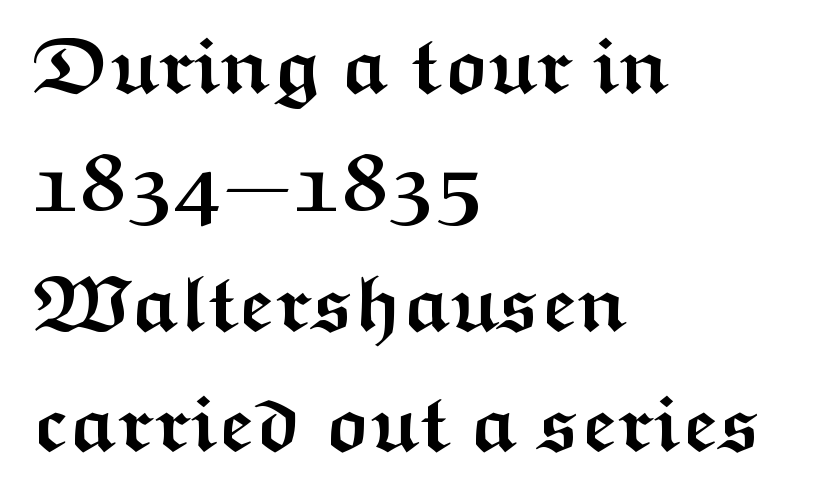
{"serif": "no", "italic": "no", "bold": "yes", "weight": "semibold", "width": "wide", "stroke_contrast": "medium", "x_height": "medium", "monospaced": "no", "underline": "no", "align": "left", "line_spacing": "normal", "line_spacing_ratio": 1.49, "letter_spacing": "normal", "letter_spacing_em": 0.0, "glyph_px": 80}
